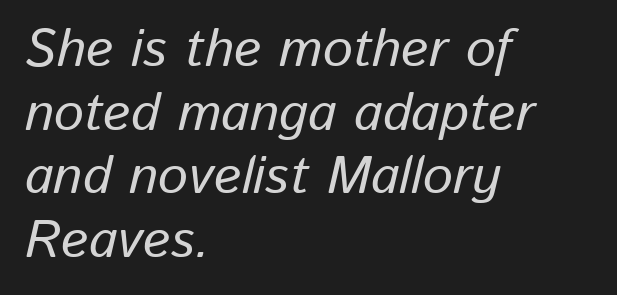
{"italic": "yes", "lean": "right", "slant_degrees": 13, "width": "normal", "stroke_contrast": "low", "x_height": "medium", "monospaced": "no", "underline": "no", "align": "left", "line_spacing_ratio": 1.2, "letter_spacing": "normal", "letter_spacing_em": 0.0, "glyph_px": 53}
